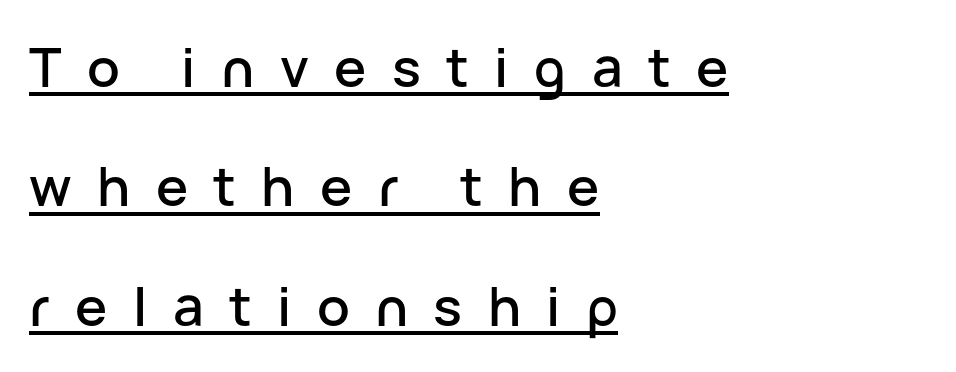
Q: Is the text italic (slanted)? A: No, it is upright.
Q: Is the typeface a serif or a sans-serif typeface? A: Sans-serif.
Q: Is the text underlined? A: Yes.
Q: How is the paragraph aligned? A: Left-aligned.
Q: Is the spacing between letters normal or unusually wide? A: Unusually wide.
Q: Is the spacing between lines tight, normal or loose? A: Loose.
Q: Width (condensed, normal, or wide)? A: Normal.
Q: Stroke contrast? A: Low.
Q: x-height? A: Medium.
Q: Monospaced? A: No.
